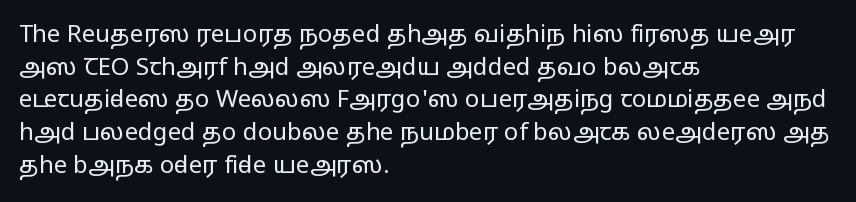
{"italic": "no", "bold": "no", "underline": "no", "align": "left", "line_spacing": "normal", "line_spacing_ratio": 1.36, "letter_spacing": "normal", "letter_spacing_em": 0.0, "glyph_px": 24}
